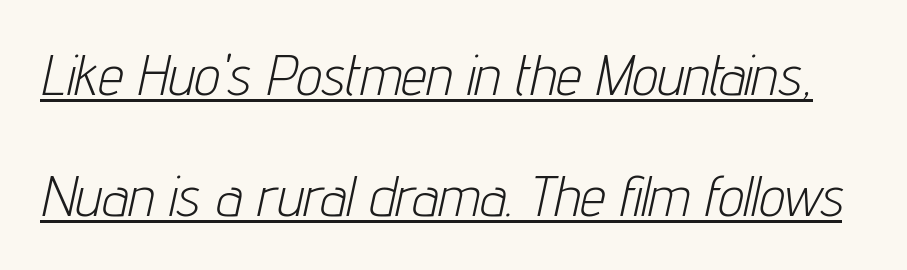
{"italic": "yes", "lean": "right", "slant_degrees": 12, "bold": "no", "weight": "light", "width": "condensed", "stroke_contrast": "low", "x_height": "medium", "monospaced": "no", "underline": "yes", "line_spacing": "loose", "line_spacing_ratio": 2.12, "letter_spacing": "normal", "letter_spacing_em": 0.0, "glyph_px": 57}
